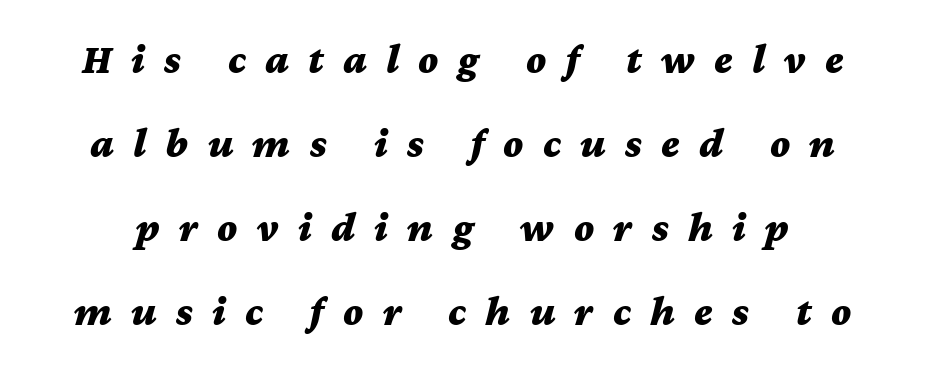
Q: Is the text bold? A: Yes.
Q: Is the text italic (slanted)? A: Yes, it leans right by about 12 degrees.
Q: Is the text underlined? A: No.
Q: Is the spacing between letters normal or unusually wide? A: Unusually wide.
Q: Is the spacing between lines tight, normal or loose? A: Loose.
Q: Width (condensed, normal, or wide)? A: Wide.
Q: Stroke contrast? A: Medium.
Q: x-height? A: Medium.
Q: Monospaced? A: No.
